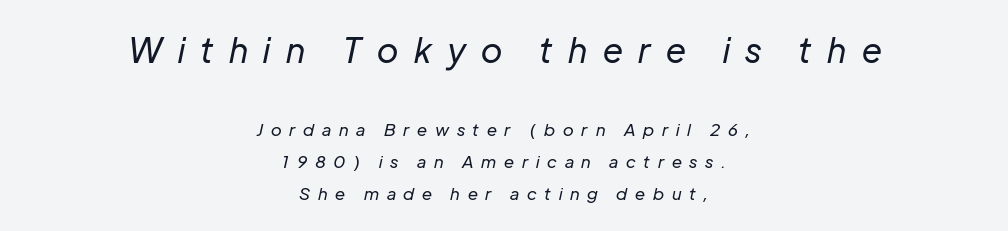
The face used here is proportionally spaced, like ordinary book or web type. This rendering features lettering with no underline. Larger block? The one above; the one below is distinctly smaller. Stroke mass is kept to a normal reading level or below.
